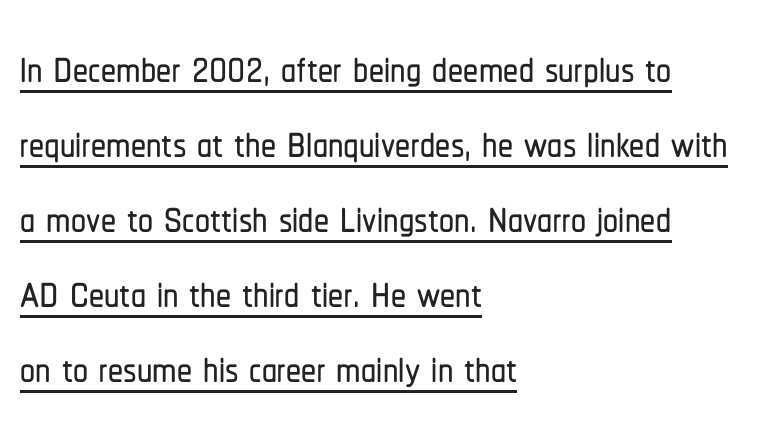
Nothing sits at the stroke ends, so this counts as sans-serif. Students, observe: this is what conventionally led text looks like. Glyph-to-glyph distance matches everyday printed text. Which margin do the lines hug? The left one — the right edge is uneven. A typesetter would call this proportional, since set widths differ per character. A typographer would call this underscored text.
